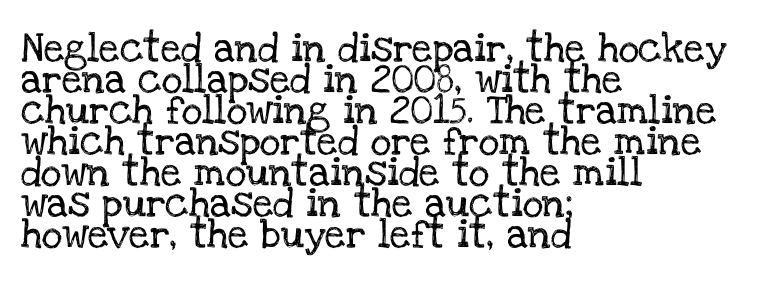
Yep, those are serifs on the letters. This sample uses an upright cut, with every glyph sitting square on the baseline. A classic flush-left, rag-right setting is used for this passage. What stands out about the letter spacing? Nothing — it is the standard amount. The face used here is proportionally spaced, like ordinary book or web type.
